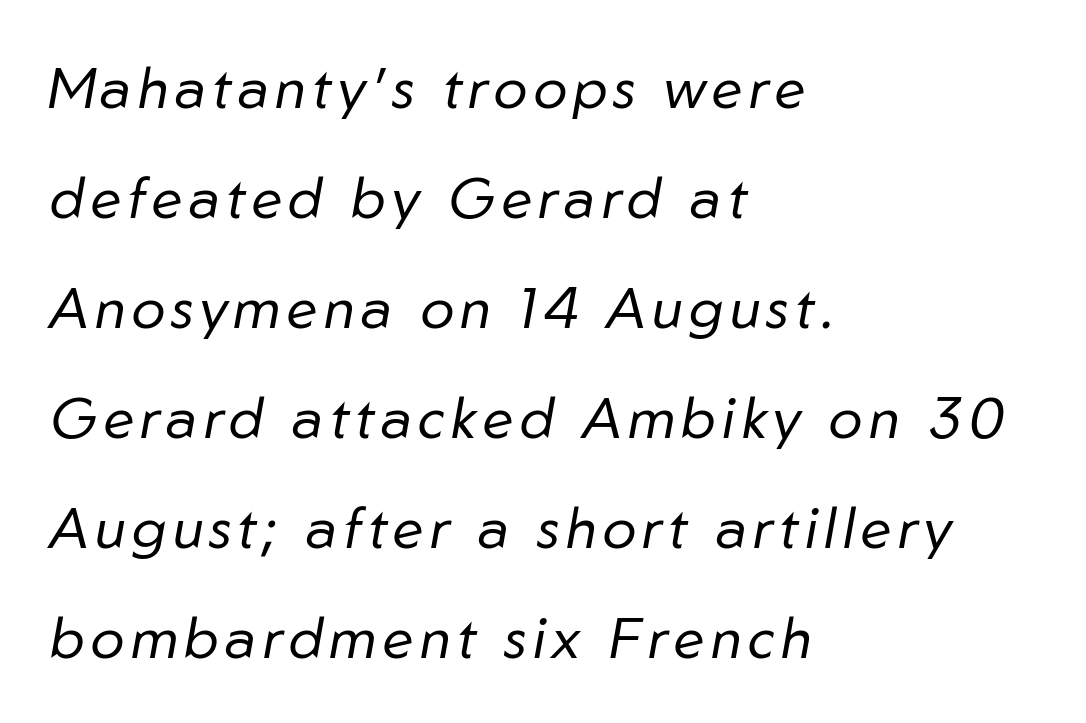
Q: Is the text bold? A: No.
Q: Is the text italic (slanted)? A: Yes, it leans right by about 10 degrees.
Q: Is the text underlined? A: No.
Q: How is the paragraph aligned? A: Left-aligned.
Q: Is the spacing between lines tight, normal or loose? A: Loose.
Q: Width (condensed, normal, or wide)? A: Normal.
Q: Stroke contrast? A: Low.
Q: x-height? A: Medium.
Q: Monospaced? A: No.
